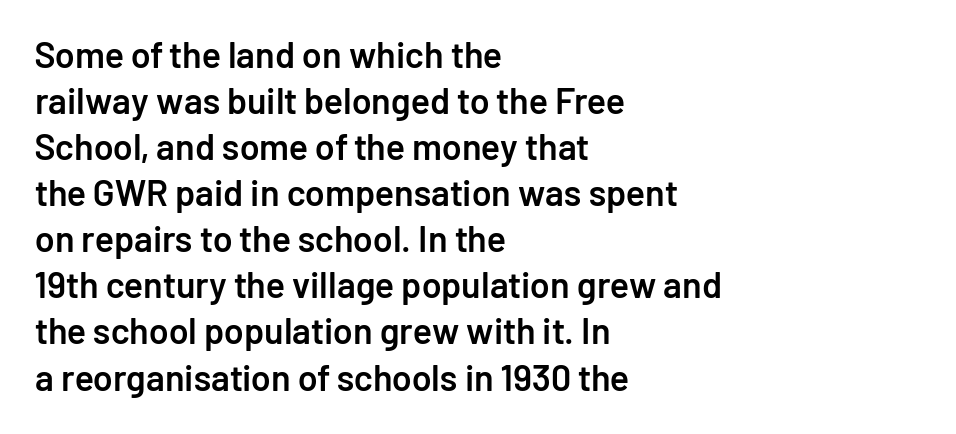
Notice how descenders clear the ascenders below comfortably — that's standard leading. Designer's note — italics off, roman on. Firm but not heavy-handed strokes: this text is semibold. Decoration check: the copy has no underline. Characters follow at the spacing the type designer built in.
